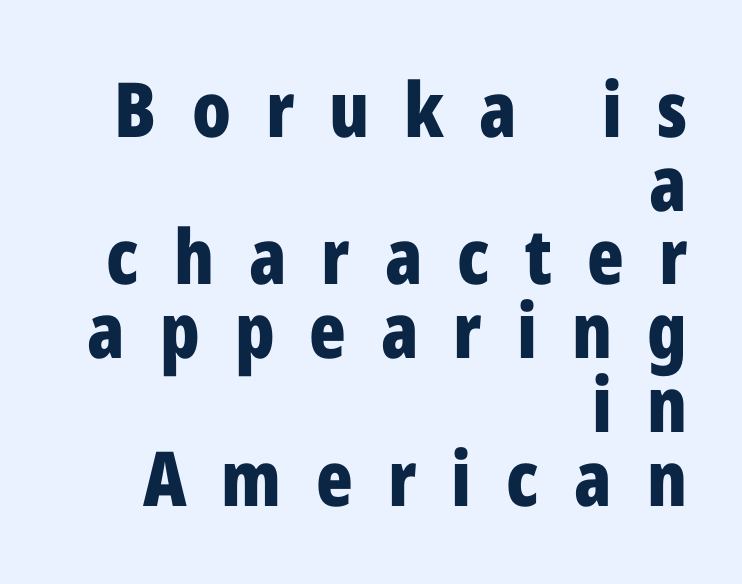
The image shows 76 px bold, condensed sans-serif type, upright; set right-aligned, tight line spacing (0.97x), unusually wide letter spacing (+0.46 em), not underlined; low stroke contrast and a medium x-height.
